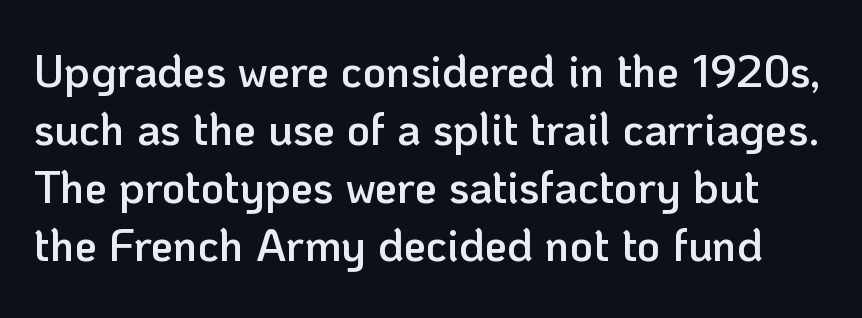
If you measured baseline to baseline, you'd find a middling distance. Moderately thickened strokes mark this as semibold type. When letters stand straight like this, we call the style roman or upright. The letters carry no serifs — their stems end cleanly without finishing strokes.
